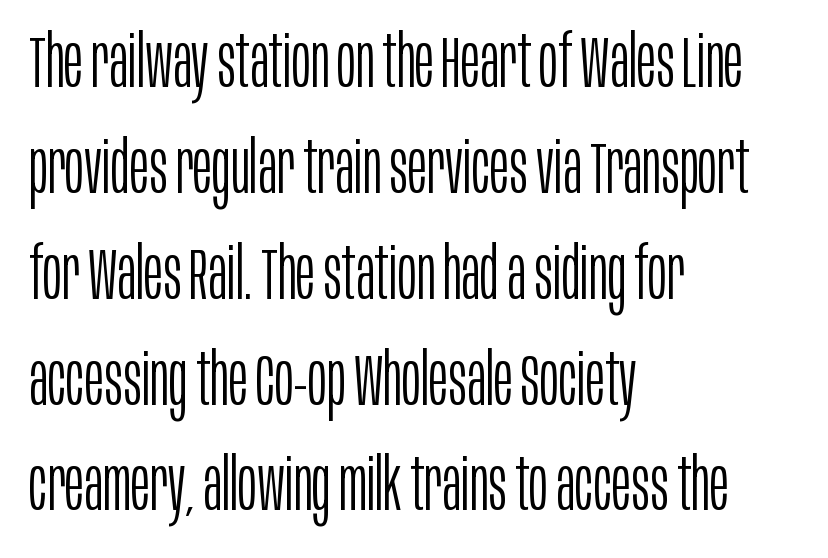
The rendering anchors every line to the left-hand side. Anything drawn beneath the words? Only blank space. A roman cut, with each character standing at attention. No letter is thick-stroked: the sample isn't bold.
